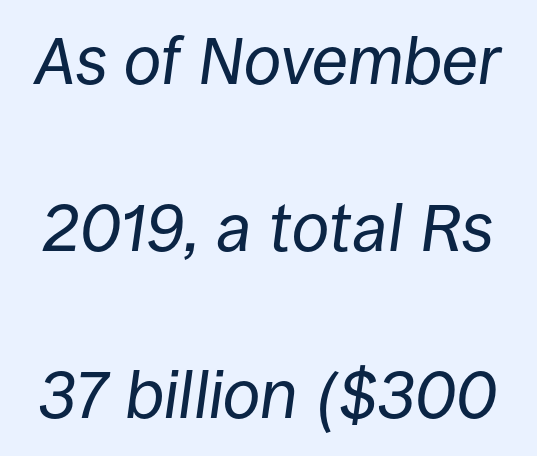
The image shows 67 px regular-weight type, italic (leaning right); set loose line spacing (2.49x), normal letter spacing, not underlined; low stroke contrast and a large x-height.
